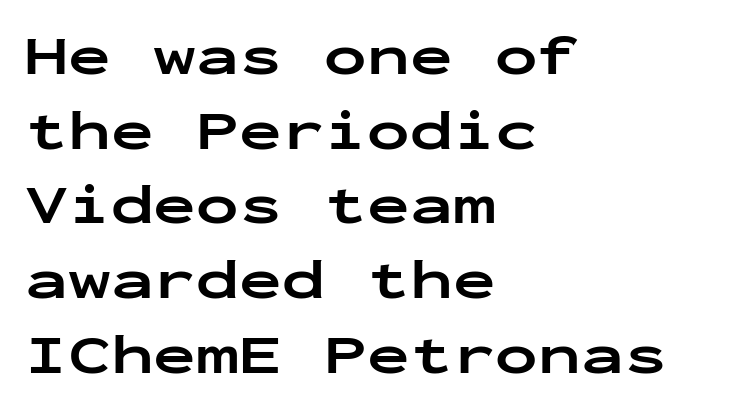
Rendered with straight, roman letterforms. The sample has been set heavy, in full bold. In terms of letterform style, serifs are entirely absent. A typesetter would call this zero additional tracking. The rendering uses typewriter-style spacing with identical character cells.
